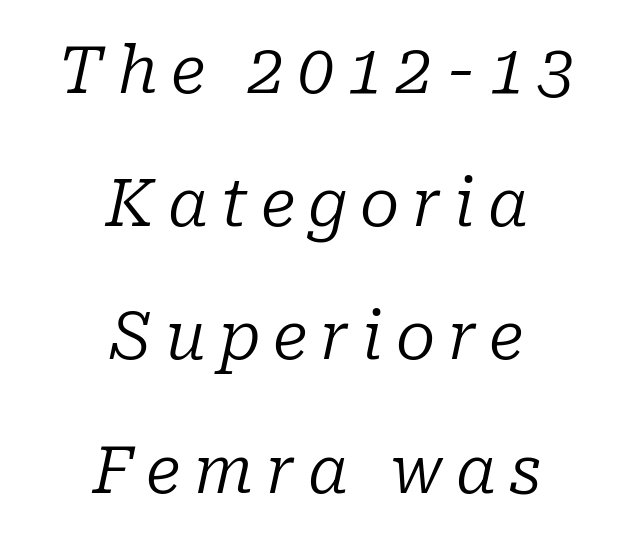
The image shows 65 px regular-weight serif type, italic (leaning right); set centered, loose line spacing (2.05x), unusually wide letter spacing (+0.2 em), not underlined; low stroke contrast and a medium x-height.
